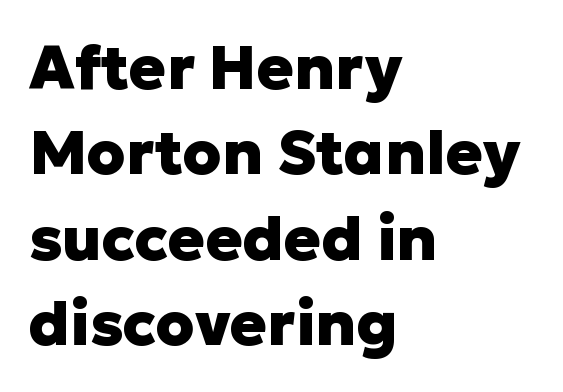
The area under the type is left untouched. Letterform terminals end flat and unadorned throughout the passage. The rendering uses a moderate line-height, typical for paragraphs. A dark, heavy texture on the line: the type is bold. A typesetter would call this proportional, since set widths differ per character.
